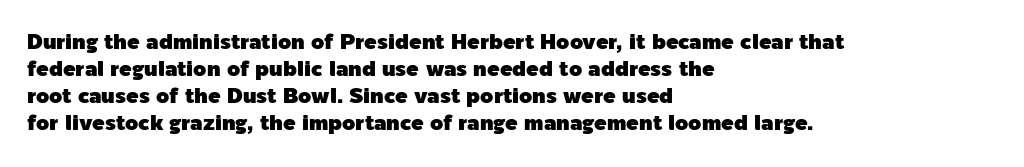
The image shows 21 px text type, upright; set left-aligned, normal line spacing (1.29x), normal letter spacing, not underlined.
